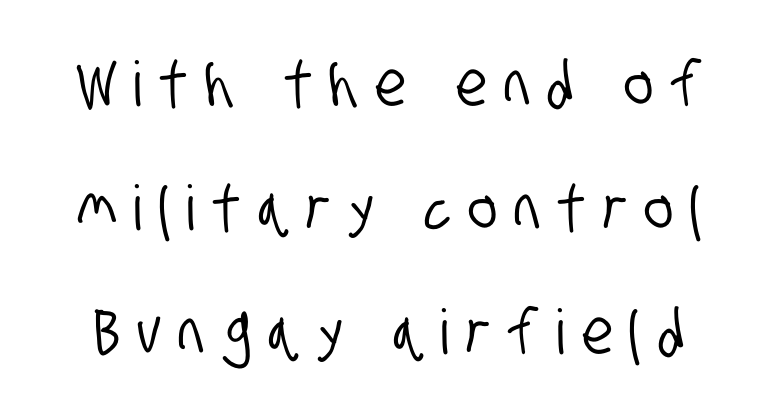
The lines are spread far apart with generous leading. Look at the bottom of the vertical strokes: they stop flat, with no serifs. Type without underlining. These lines have a slow, spaced-out rhythm from letter to letter. These lines are rendered in a variable-pitch font.
